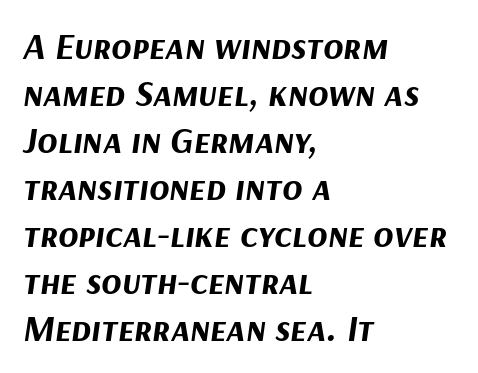
The image shows 37 px bold type, italic (leaning right); set left-aligned, normal line spacing (1.27x), normal letter spacing, not underlined; medium stroke contrast and a medium x-height.
